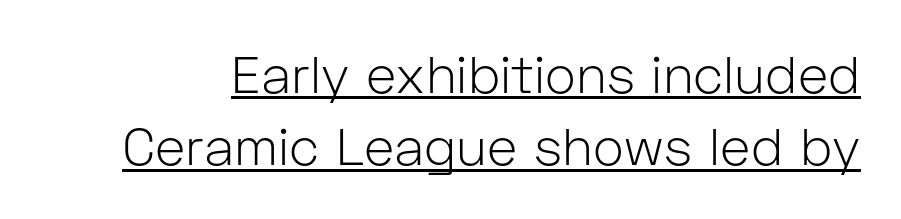
Q: Is the text bold? A: No.
Q: Is the text italic (slanted)? A: No, it is upright.
Q: Is the typeface a serif or a sans-serif typeface? A: Sans-serif.
Q: Is the text underlined? A: Yes.
Q: Is the spacing between letters normal or unusually wide? A: Normal.
Q: Is the spacing between lines tight, normal or loose? A: Normal.
Q: Width (condensed, normal, or wide)? A: Normal.
Q: Stroke contrast? A: Low.
Q: x-height? A: Medium.
Q: Monospaced? A: No.
